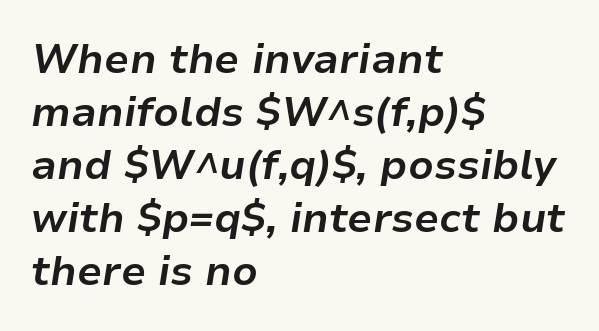
Q: Is the text bold? A: Yes.
Q: Is the text italic (slanted)? A: Yes, it leans right by about 9 degrees.
Q: Is the text underlined? A: No.
Q: How is the paragraph aligned? A: Left-aligned.
Q: Is the spacing between letters normal or unusually wide? A: Normal.
Q: Is the spacing between lines tight, normal or loose? A: Normal.
Q: Width (condensed, normal, or wide)? A: Normal.
Q: Stroke contrast? A: Low.
Q: x-height? A: Medium.
Q: Monospaced? A: No.
